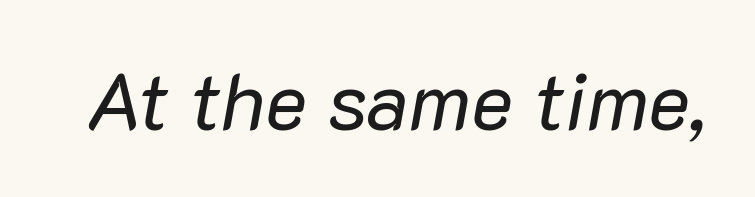
{"italic": "yes", "lean": "right", "slant_degrees": 10, "bold": "no", "weight": "regular", "width": "normal", "stroke_contrast": "low", "x_height": "medium", "monospaced": "no", "underline": "no", "letter_spacing": "normal", "letter_spacing_em": 0.0, "glyph_px": 80}
